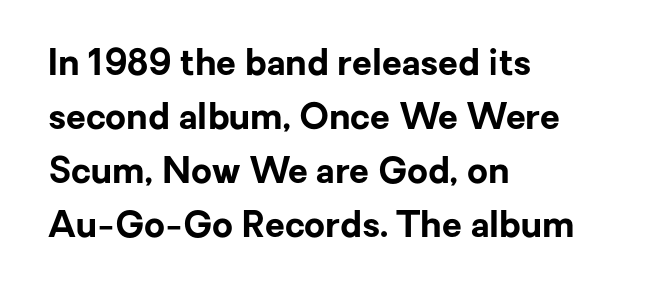
Q: Is the text bold? A: Yes.
Q: Is the text italic (slanted)? A: No, it is upright.
Q: Is the typeface a serif or a sans-serif typeface? A: Sans-serif.
Q: Is the text underlined? A: No.
Q: How is the paragraph aligned? A: Left-aligned.
Q: Is the spacing between letters normal or unusually wide? A: Normal.
Q: Is the spacing between lines tight, normal or loose? A: Normal.
Q: Width (condensed, normal, or wide)? A: Normal.
Q: Stroke contrast? A: Low.
Q: x-height? A: Medium.
Q: Monospaced? A: No.
